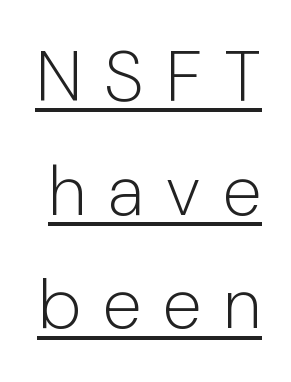
You could only call the tracking loose — the letters float apart. Quick note: interline space is typical. Underlining? Definitely there. The strokes are not fattened; the text isn't bold. Do the characters align in a grid? No, the font is proportional.
